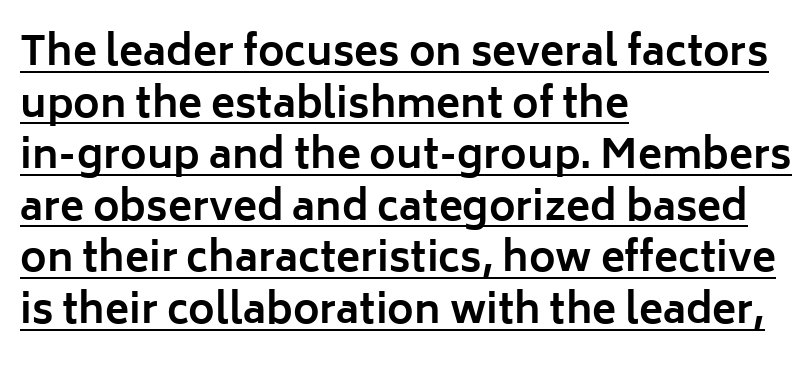
The rendering uses natural spacing where letterforms have individual widths. You can tell from the bare stems that sans-serif type was used. A typesetter would mark this as roman, not italic. Strong, thick strokes mark this as bold type. Students, observe: this is what conventionally led text looks like. The paragraph has a hard left edge and a soft right edge.
